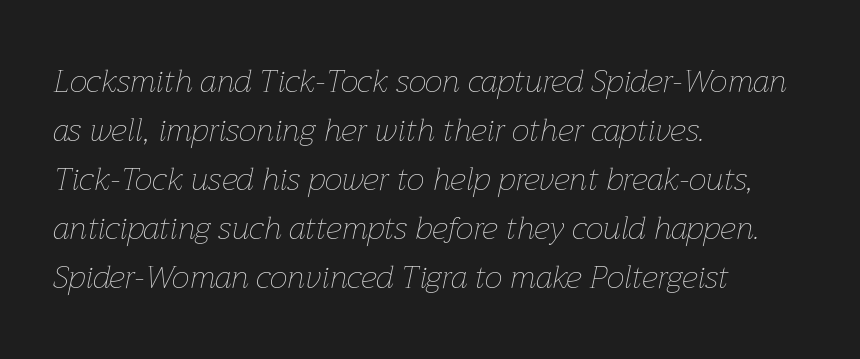
The image shows 32 px thin type, italic (leaning right); set left-aligned, normal line spacing (1.53x), normal letter spacing, not underlined; low stroke contrast and a medium x-height.
